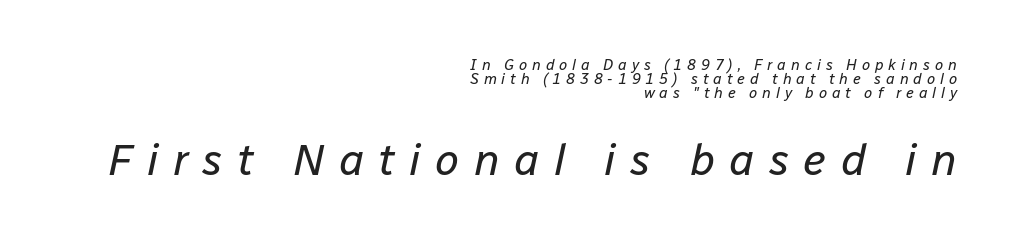
The image shows 44 px regular-weight type, italic (leaning right); set right-aligned, tight line spacing (0.95x), unusually wide letter spacing (+0.32 em), not underlined; the second (bottom) block is 2.93x larger; low stroke contrast and a medium x-height.
